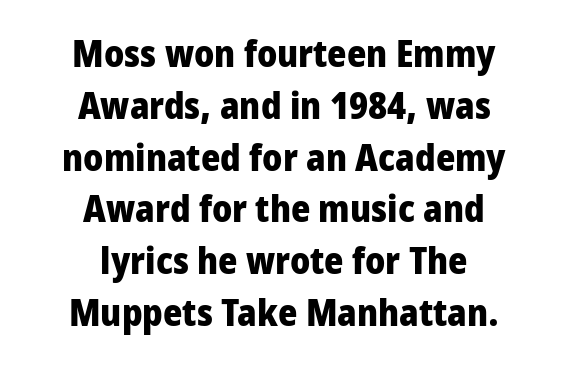
Q: Is the text bold? A: Yes.
Q: Is the text italic (slanted)? A: No, it is upright.
Q: Is the typeface a serif or a sans-serif typeface? A: Sans-serif.
Q: Is the text underlined? A: No.
Q: How is the paragraph aligned? A: Centered.
Q: Is the spacing between letters normal or unusually wide? A: Normal.
Q: Is the spacing between lines tight, normal or loose? A: Normal.
Q: Width (condensed, normal, or wide)? A: Condensed.
Q: Stroke contrast? A: Low.
Q: x-height? A: Large.
Q: Monospaced? A: No.
